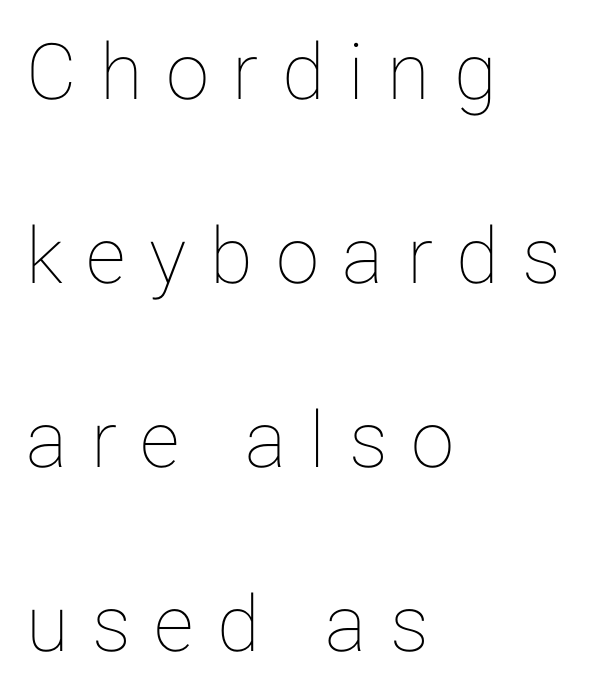
Q: Is the text italic (slanted)? A: No, it is upright.
Q: Is the text underlined? A: No.
Q: How is the paragraph aligned? A: Left-aligned.
Q: Is the spacing between letters normal or unusually wide? A: Unusually wide.
Q: Is the spacing between lines tight, normal or loose? A: Loose.
Q: Width (condensed, normal, or wide)? A: Normal.
Q: Stroke contrast? A: Low.
Q: x-height? A: Medium.
Q: Monospaced? A: No.
